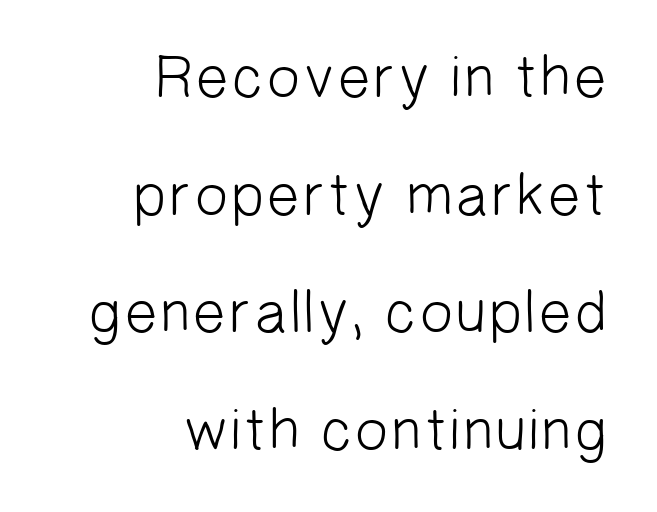
{"serif": "no", "bold": "no", "weight": "light", "width": "normal", "stroke_contrast": "low", "x_height": "medium", "monospaced": "no", "underline": "no", "align": "right", "line_spacing": "loose", "line_spacing_ratio": 1.96, "letter_spacing": "normal", "letter_spacing_em": 0.0, "glyph_px": 60}
